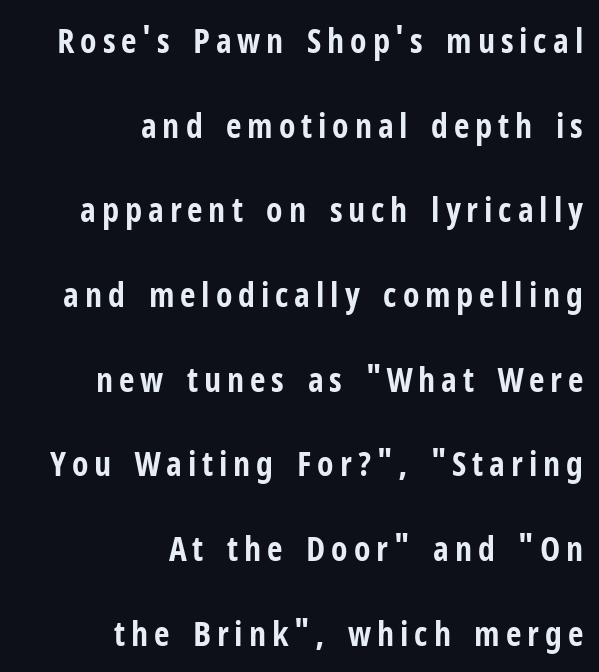
Q: Is the text bold? A: Yes.
Q: Is the text italic (slanted)? A: No, it is upright.
Q: Is the typeface a serif or a sans-serif typeface? A: Sans-serif.
Q: Is the text underlined? A: No.
Q: How is the paragraph aligned? A: Right-aligned.
Q: Is the spacing between lines tight, normal or loose? A: Loose.
Q: Width (condensed, normal, or wide)? A: Condensed.
Q: Stroke contrast? A: Low.
Q: x-height? A: Medium.
Q: Monospaced? A: No.
